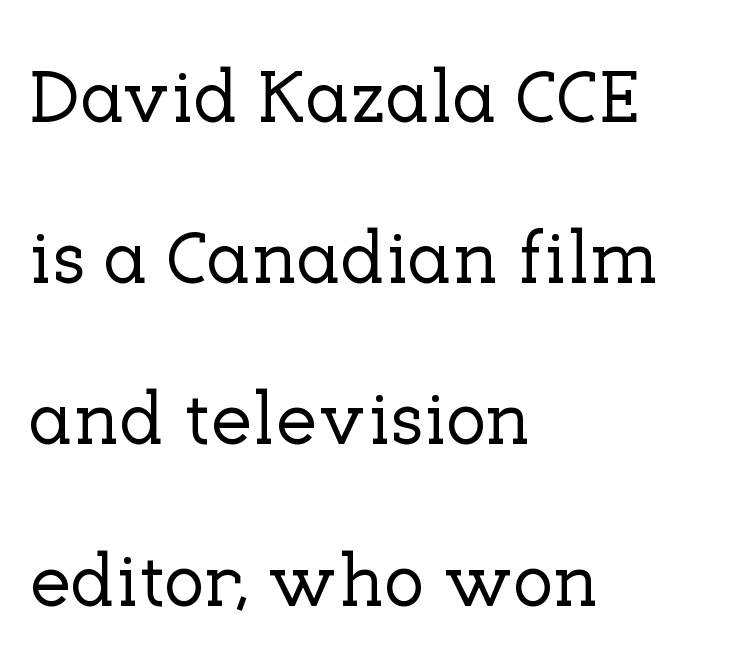
{"serif": "yes", "italic": "no", "width": "normal", "stroke_contrast": "low", "x_height": "medium", "monospaced": "no", "underline": "no", "align": "left", "line_spacing": "loose", "line_spacing_ratio": 2.15, "letter_spacing": "normal", "letter_spacing_em": 0.0, "glyph_px": 75}
